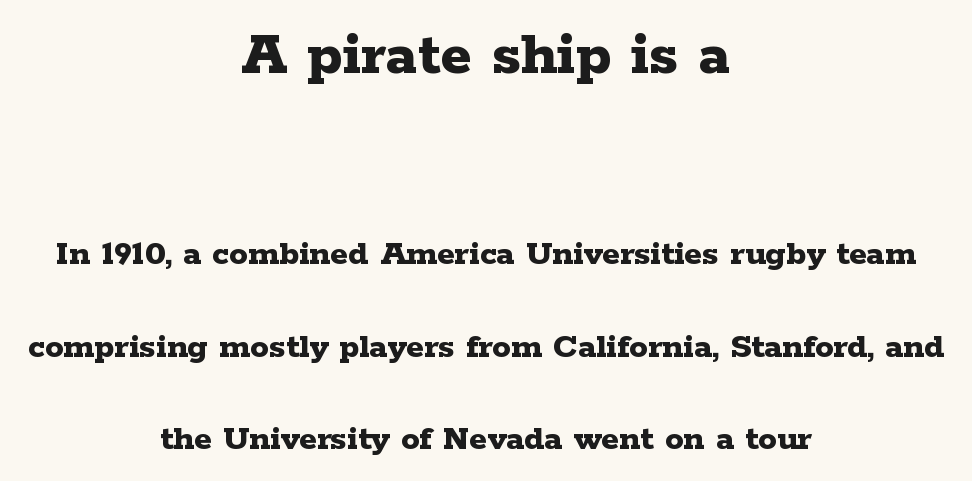
{"serif": "yes", "italic": "no", "bold": "yes", "weight": "bold", "width": "wide", "stroke_contrast": "low", "x_height": "medium", "monospaced": "no", "underline": "no", "align": "center", "line_spacing": "loose", "line_spacing_ratio": 2.5, "letter_spacing": "normal", "letter_spacing_em": 0.0, "larger_block": "first", "size_ratio": 1.76, "glyph_px": 65}
